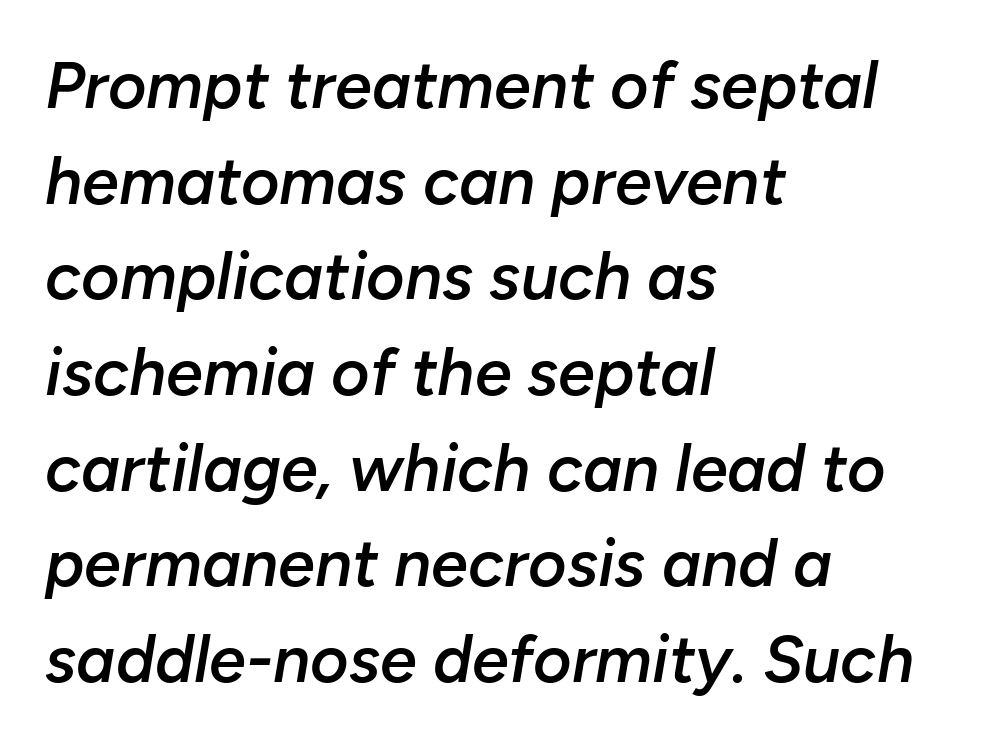
{"italic": "yes", "lean": "right", "slant_degrees": 10, "bold": "semi", "weight": "semibold", "width": "normal", "stroke_contrast": "low", "x_height": "medium", "monospaced": "no", "underline": "no", "align": "left", "line_spacing": "normal", "line_spacing_ratio": 1.45, "letter_spacing": "normal", "letter_spacing_em": 0.0, "glyph_px": 66}
